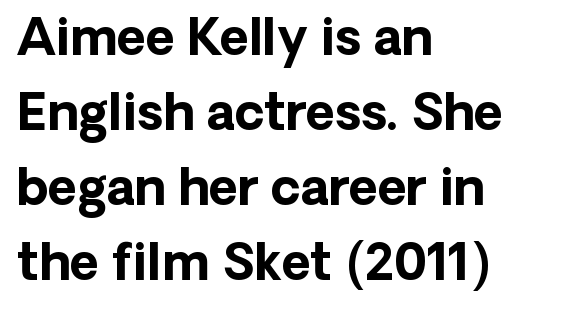
{"serif": "no", "italic": "no", "bold": "yes", "weight": "bold", "width": "normal", "stroke_contrast": "low", "x_height": "medium", "monospaced": "no", "underline": "no", "align": "left", "line_spacing": "normal", "line_spacing_ratio": 1.5, "letter_spacing": "normal", "letter_spacing_em": 0.0, "glyph_px": 50}
